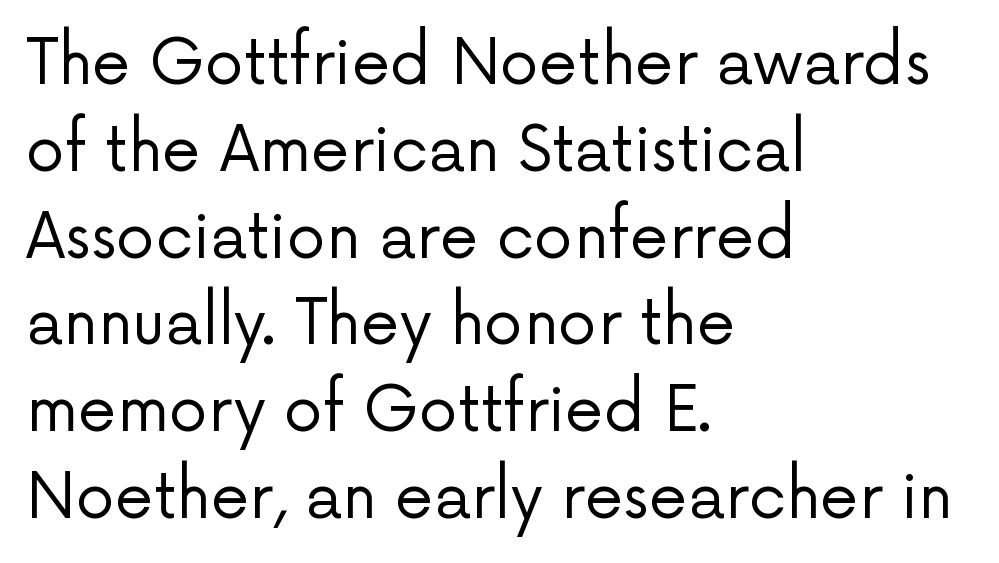
If you drew a ruler down the left edge, every line would touch it. A sans-serif font was chosen for this passage. The passage shown is not bold in any degree. Descender tails drop into unmarked territory. Each letter keeps its own natural width here, so spacing adapts to shape. Upright lettering throughout.
